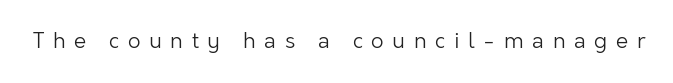
{"italic": "no", "bold": "no", "underline": "no", "letter_spacing": "wide", "letter_spacing_em": 0.39, "glyph_px": 22}
